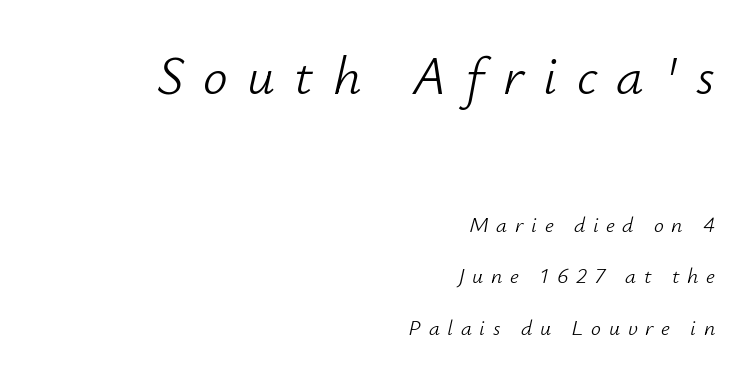
The image shows 55 px light type, italic (leaning right); set right-aligned, loose line spacing (2.33x), unusually wide letter spacing (+0.35 em), not underlined; the first (top) block is 2.5x larger; low stroke contrast and a small x-height.
